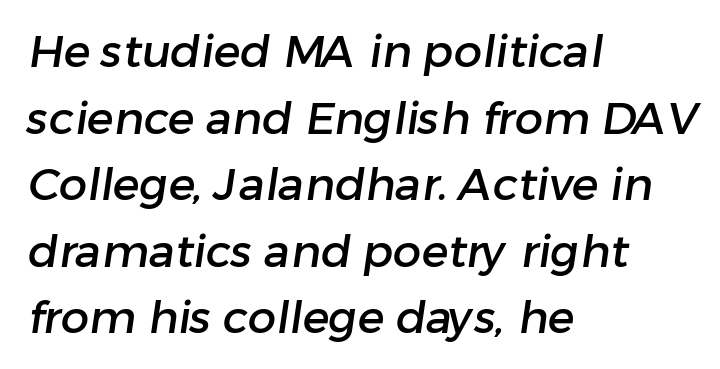
{"serif": "no", "width": "normal", "stroke_contrast": "low", "x_height": "medium", "monospaced": "no", "underline": "no", "align": "left", "line_spacing": "normal", "line_spacing_ratio": 1.48, "letter_spacing": "normal", "letter_spacing_em": 0.0, "glyph_px": 45}
